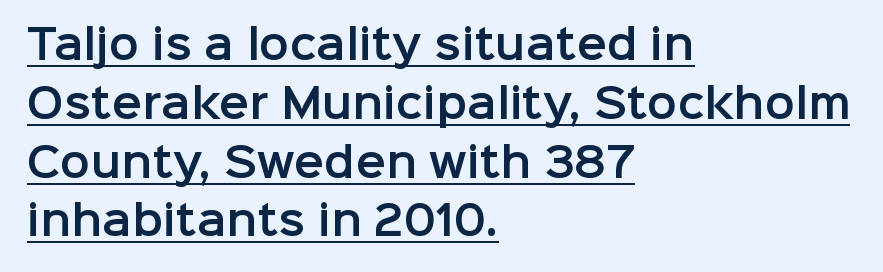
{"serif": "no", "italic": "no", "width": "normal", "stroke_contrast": "low", "x_height": "medium", "monospaced": "no", "underline": "yes", "align": "left", "line_spacing": "normal", "line_spacing_ratio": 1.47, "letter_spacing": "normal", "letter_spacing_em": 0.0, "glyph_px": 40}
